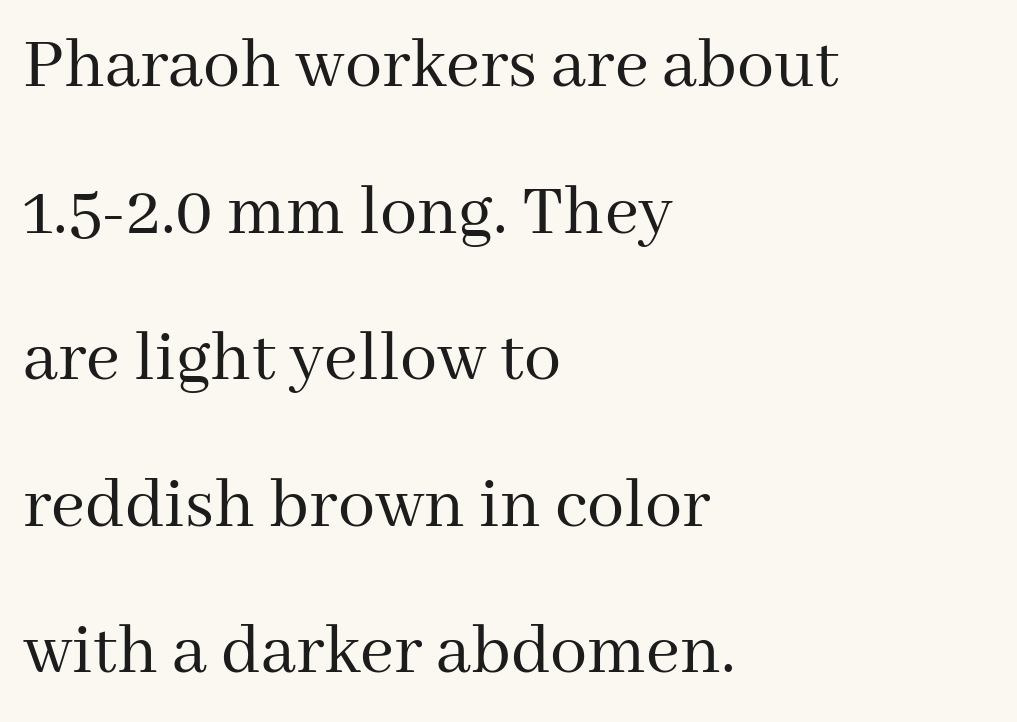
Ink coverage per letter is moderate at most. The words here are not underlined. These lines stand farther apart than default settings would place them. Rendered with straight, roman letterforms.
